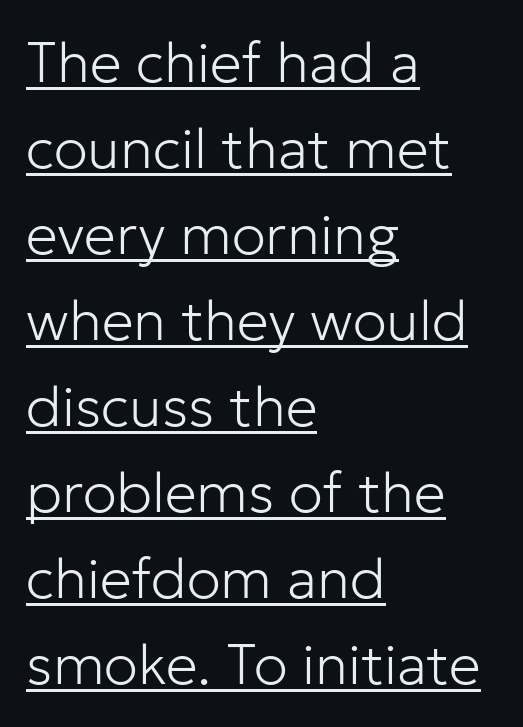
{"serif": "no", "italic": "no", "bold": "no", "weight": "light", "width": "normal", "stroke_contrast": "low", "x_height": "medium", "monospaced": "no", "underline": "yes", "align": "left", "line_spacing": "normal", "line_spacing_ratio": 1.51, "letter_spacing": "normal", "letter_spacing_em": 0.0, "glyph_px": 57}
